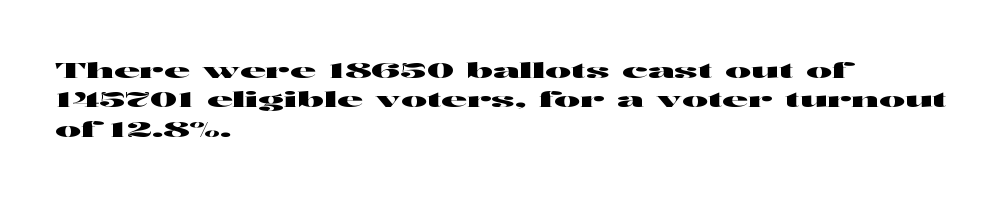
{"italic": "no", "underline": "no", "align": "left", "line_spacing": "normal", "line_spacing_ratio": 1.33, "letter_spacing": "normal", "letter_spacing_em": 0.0, "glyph_px": 22}
